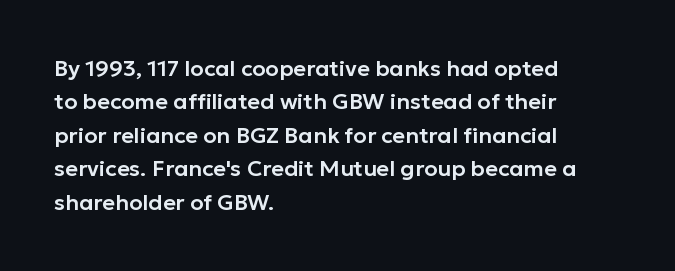
The image shows 22 px text type, upright; set left-aligned, normal line spacing (1.52x), normal letter spacing, not underlined.
